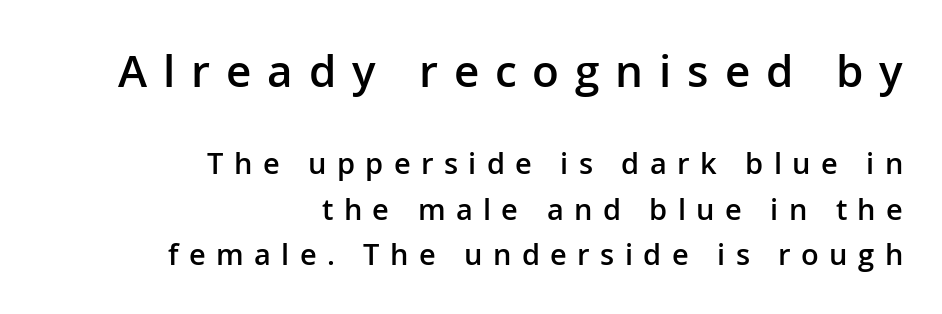
Do the letters lean? They stand straight. The specimen omits any rule beneath the text block's lines. The passage shown is semibold, sitting just below true bold. This rendering widens character spacing well past its baseline value.
